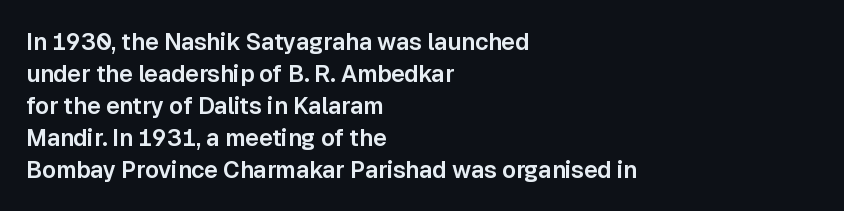
The image shows 23 px text type, upright; set left-aligned, normal line spacing (1.39x), normal letter spacing, not underlined.
